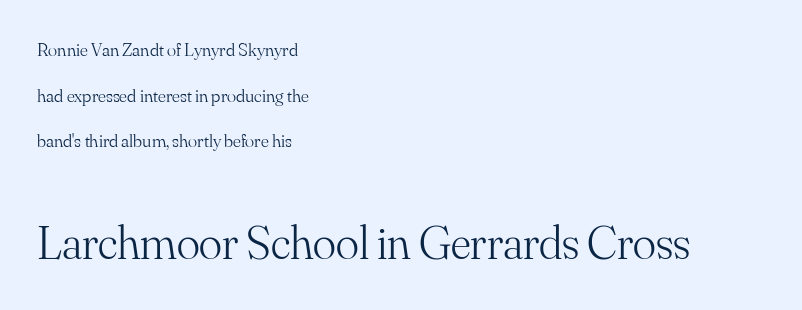
The image shows 48 px light serif type, upright; set left-aligned, loose line spacing (2.4x), normal letter spacing, not underlined; the second (bottom) block is 2.53x larger; medium stroke contrast and a small x-height.
